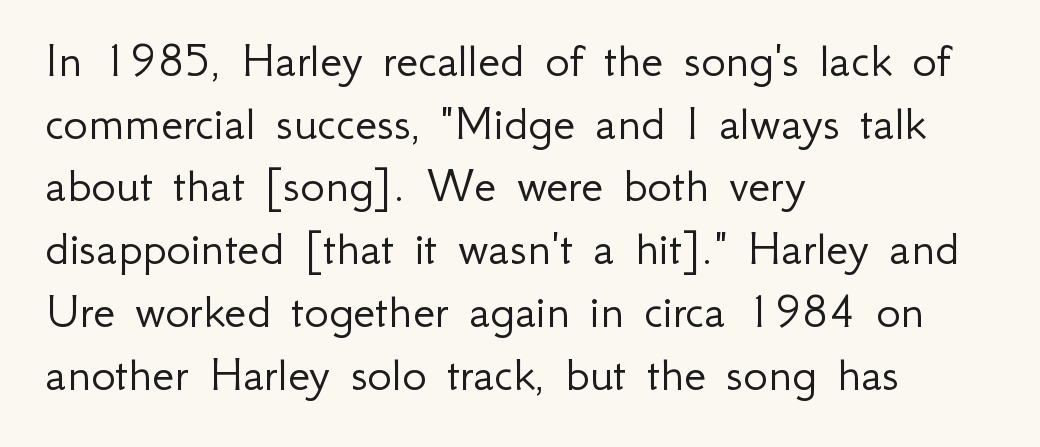
Q: Is the text bold? A: No.
Q: Is the text italic (slanted)? A: No, it is upright.
Q: Is the typeface a serif or a sans-serif typeface? A: Sans-serif.
Q: Is the text underlined? A: No.
Q: How is the paragraph aligned? A: Left-aligned.
Q: Is the spacing between letters normal or unusually wide? A: Normal.
Q: Width (condensed, normal, or wide)? A: Normal.
Q: Stroke contrast? A: Low.
Q: x-height? A: Small.
Q: Monospaced? A: No.
